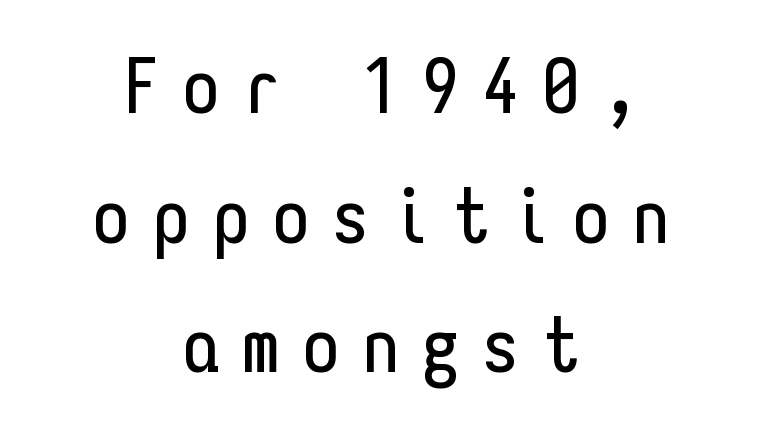
The image shows 75 px condensed sans-serif type, upright, monospaced; set centered, line spacing 1.73x, unusually wide letter spacing (+0.3 em), not underlined; low stroke contrast and a medium x-height.
